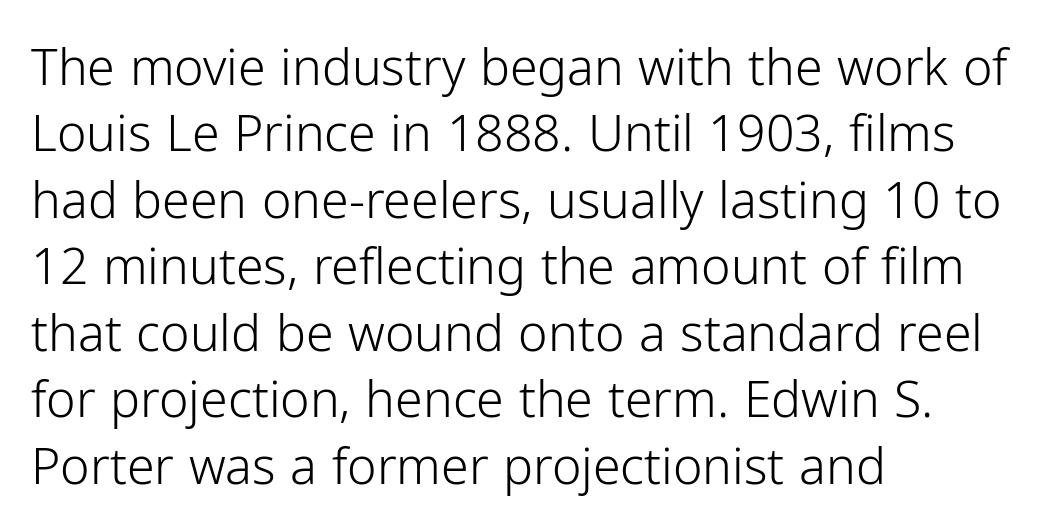
{"serif": "no", "italic": "no", "bold": "no", "weight": "light", "width": "normal", "stroke_contrast": "low", "x_height": "medium", "monospaced": "no", "underline": "no", "align": "left", "line_spacing": "normal", "line_spacing_ratio": 1.33, "letter_spacing": "normal", "letter_spacing_em": 0.0, "glyph_px": 50}
